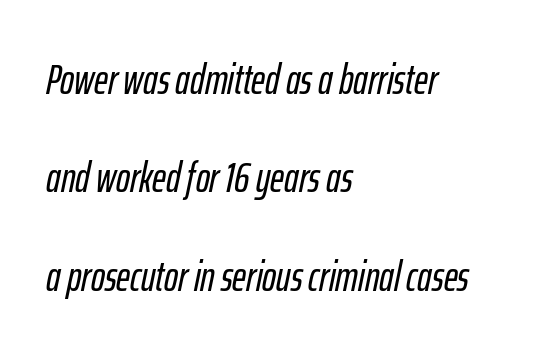
Q: Is the text italic (slanted)? A: Yes, it leans right by about 12 degrees.
Q: Is the text underlined? A: No.
Q: How is the paragraph aligned? A: Left-aligned.
Q: Is the spacing between letters normal or unusually wide? A: Normal.
Q: Is the spacing between lines tight, normal or loose? A: Loose.
Q: Width (condensed, normal, or wide)? A: Condensed.
Q: Stroke contrast? A: Low.
Q: x-height? A: Medium.
Q: Monospaced? A: No.
